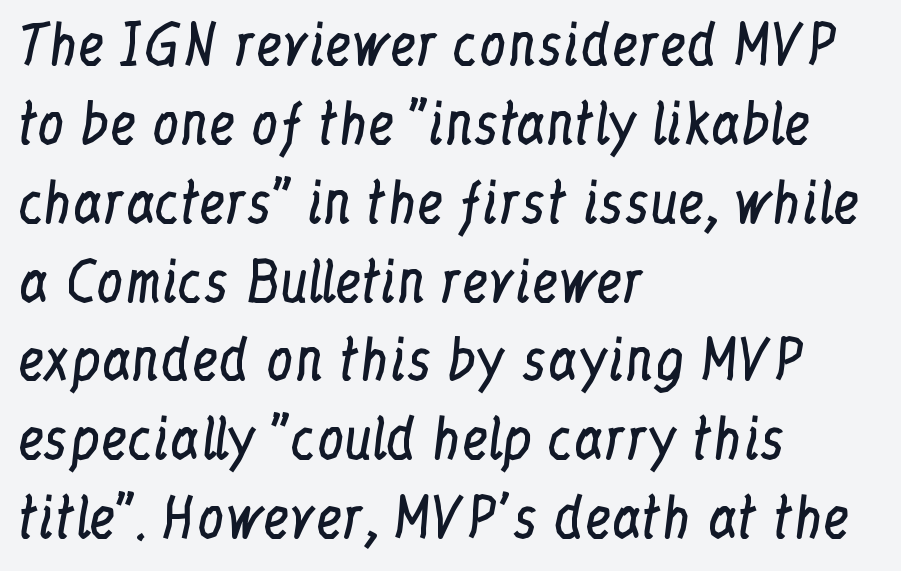
{"serif": "yes", "bold": "no", "weight": "regular", "width": "condensed", "stroke_contrast": "low", "x_height": "medium", "monospaced": "no", "underline": "no", "align": "left", "line_spacing": "normal", "line_spacing_ratio": 1.46, "letter_spacing": "normal", "letter_spacing_em": 0.0, "glyph_px": 54}
